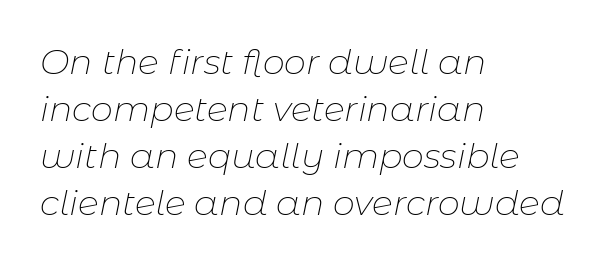
The image shows 35 px thin type, italic (leaning right); set left-aligned, normal line spacing (1.34x), normal letter spacing, not underlined; low stroke contrast and a medium x-height.
